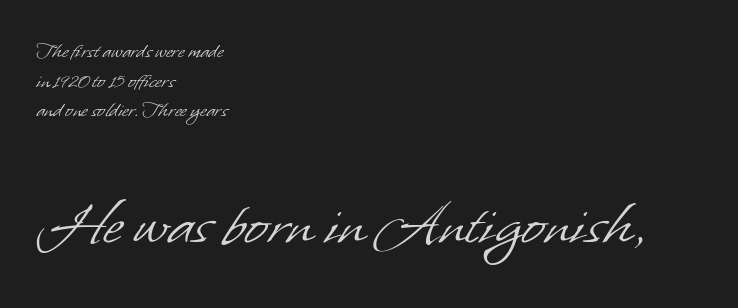
Q: Is the text bold? A: No.
Q: Is the typeface a serif or a sans-serif typeface? A: Sans-serif.
Q: Is the text underlined? A: No.
Q: How is the paragraph aligned? A: Left-aligned.
Q: Is the spacing between letters normal or unusually wide? A: Normal.
Q: Is the spacing between lines tight, normal or loose? A: Normal.
Q: Which block of text is set in a larger size, the first (top) or the second (bottom)? A: The second (bottom) one.
Q: Width (condensed, normal, or wide)? A: Normal.
Q: Stroke contrast? A: Low.
Q: x-height? A: Small.
Q: Monospaced? A: No.
